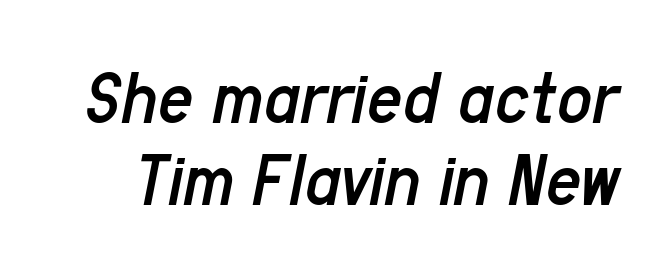
{"italic": "yes", "lean": "right", "slant_degrees": 11, "bold": "no", "weight": "regular", "width": "condensed", "stroke_contrast": "low", "x_height": "medium", "monospaced": "no", "underline": "no", "line_spacing": "tight", "line_spacing_ratio": 1.05, "letter_spacing": "normal", "letter_spacing_em": 0.0, "glyph_px": 78}
